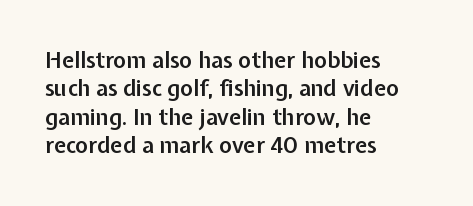
Tall strokes in this sample are plumb rather than angled. Caption: multi-line text, flush left, ragged right. Underline: absent. No extra tracking has been applied to these lines. The passage shown stacks its lines at a standard gap.
